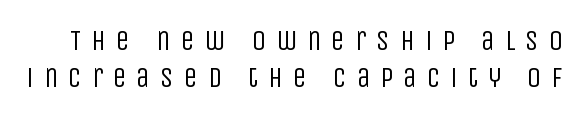
{"serif": "no", "italic": "no", "bold": "no", "weight": "regular", "width": "condensed", "stroke_contrast": "low", "x_height": "large", "monospaced": "no", "underline": "no", "line_spacing": "normal", "line_spacing_ratio": 1.32, "letter_spacing": "wide", "letter_spacing_em": 0.35, "glyph_px": 28}
